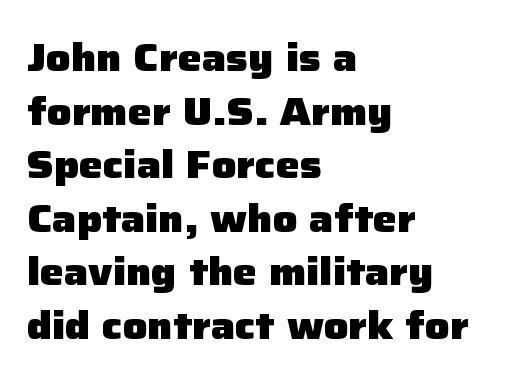
The image shows 38 px heavy sans-serif type, upright; set left-aligned, normal line spacing (1.41x), normal letter spacing, not underlined; low stroke contrast and a medium x-height.
